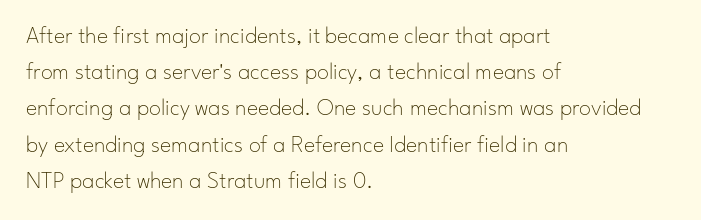
Q: Is the text bold? A: No.
Q: Is the text italic (slanted)? A: No, it is upright.
Q: Is the text underlined? A: No.
Q: How is the paragraph aligned? A: Left-aligned.
Q: Is the spacing between letters normal or unusually wide? A: Normal.
Q: Is the spacing between lines tight, normal or loose? A: Normal.
